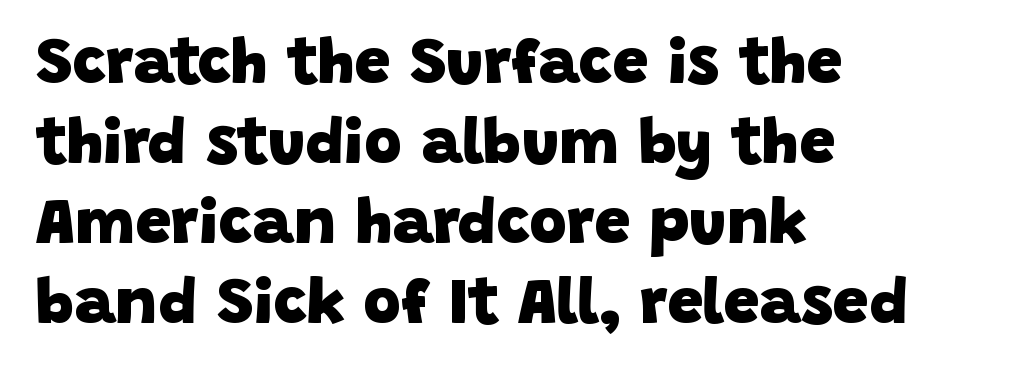
Q: Is the text bold? A: Yes.
Q: Is the typeface a serif or a sans-serif typeface? A: Sans-serif.
Q: Is the text underlined? A: No.
Q: How is the paragraph aligned? A: Left-aligned.
Q: Is the spacing between letters normal or unusually wide? A: Normal.
Q: Is the spacing between lines tight, normal or loose? A: Normal.
Q: Width (condensed, normal, or wide)? A: Normal.
Q: Stroke contrast? A: Low.
Q: x-height? A: Large.
Q: Monospaced? A: No.
